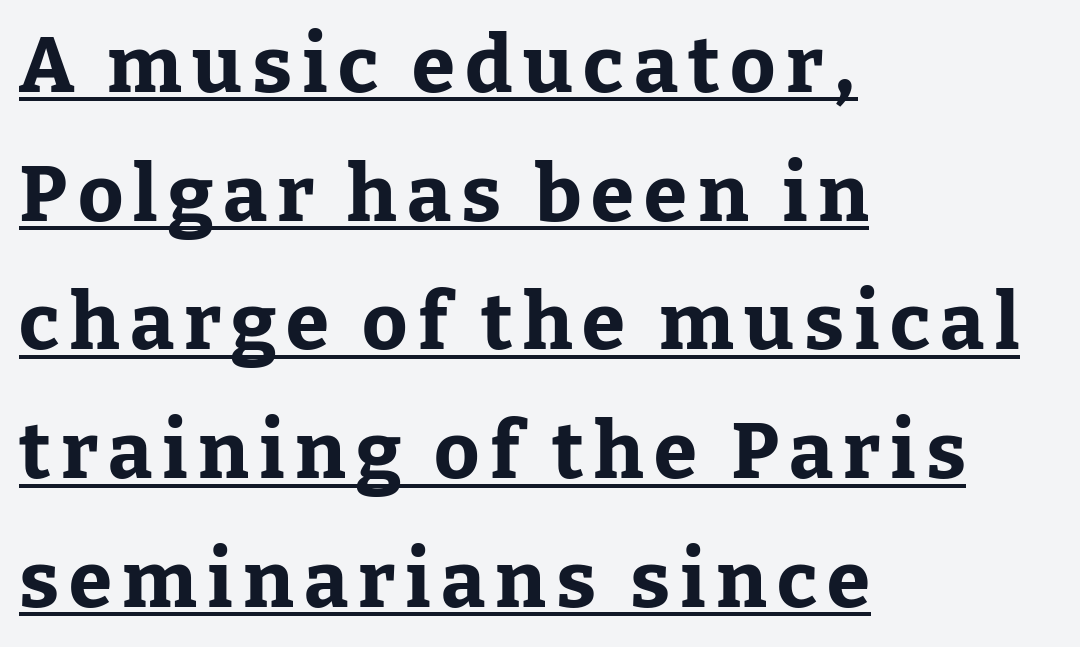
Q: Is the text bold? A: Yes.
Q: Is the text italic (slanted)? A: No, it is upright.
Q: Is the typeface a serif or a sans-serif typeface? A: Serif.
Q: Is the text underlined? A: Yes.
Q: How is the paragraph aligned? A: Left-aligned.
Q: Is the spacing between lines tight, normal or loose? A: Normal.
Q: Width (condensed, normal, or wide)? A: Normal.
Q: Stroke contrast? A: Low.
Q: x-height? A: Medium.
Q: Monospaced? A: No.
